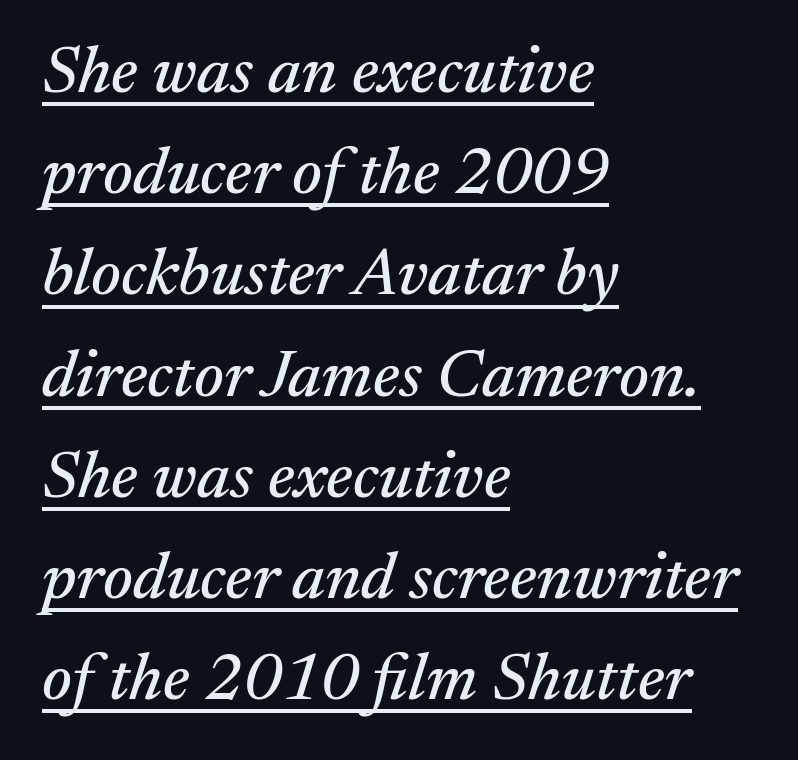
The letters carry serifs — small finishing strokes at the ends of their stems. Note the varied advance widths — an 'i' is clearly narrower than an 'm'. The passage shown leans; its letterforms are oblique. The lines in this sample share a left origin and differ only in where they stop. Spacing between characters is what you'd get straight out of the box.
